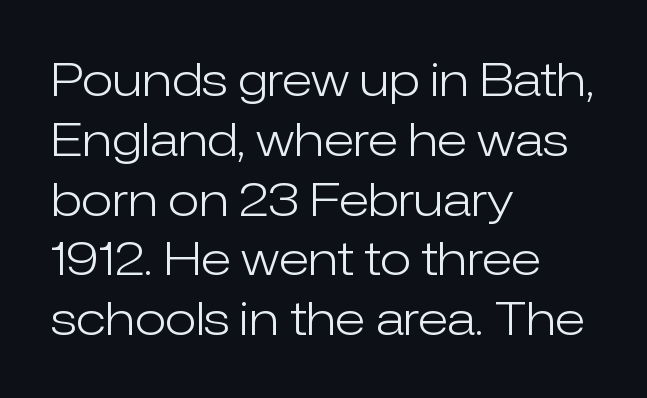
{"serif": "no", "italic": "no", "bold": "no", "weight": "light", "width": "normal", "stroke_contrast": "low", "x_height": "medium", "monospaced": "no", "underline": "no", "align": "left", "line_spacing": "normal", "line_spacing_ratio": 1.3, "letter_spacing": "normal", "letter_spacing_em": 0.0, "glyph_px": 46}
